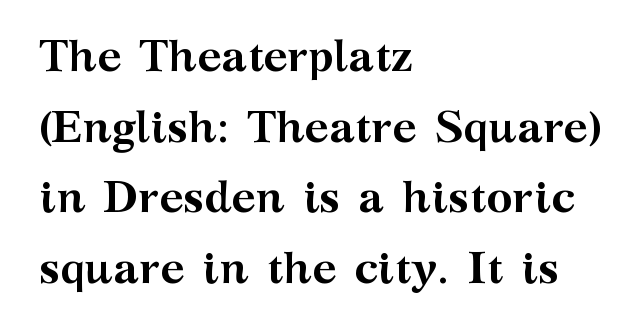
This is serif lettering, the kind often seen in printed books. Line beginnings align vertically; line endings do not. Ordinary non-slanted type is in use. Strong, thick strokes mark this as bold type. Does extra space separate the letters? No, they use regular spacing.
